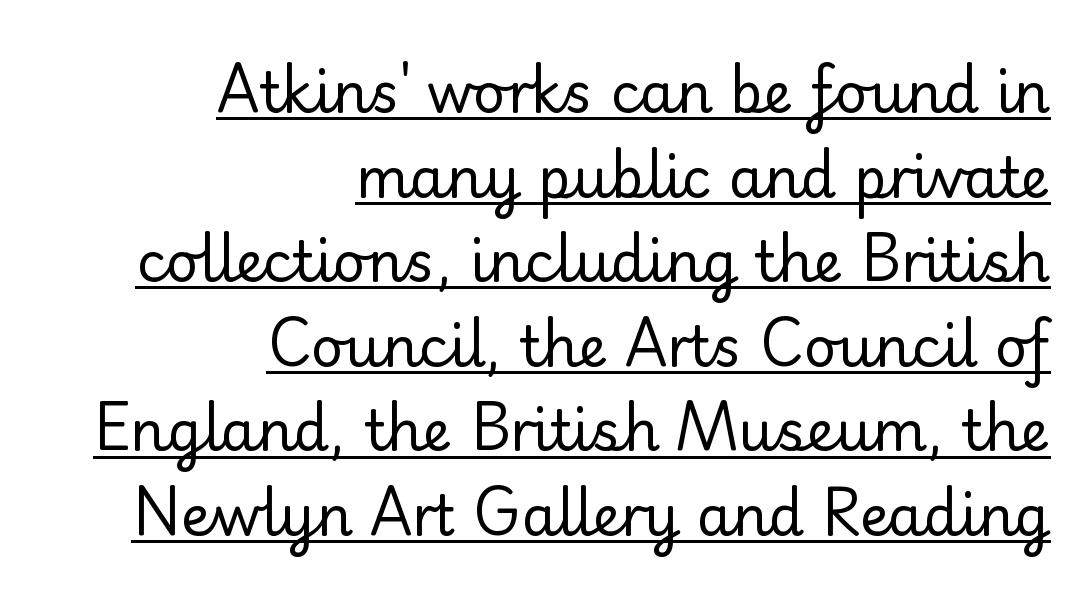
Q: Is the text bold? A: No.
Q: Is the text italic (slanted)? A: No, it is upright.
Q: Is the typeface a serif or a sans-serif typeface? A: Serif.
Q: Is the text underlined? A: Yes.
Q: How is the paragraph aligned? A: Right-aligned.
Q: Is the spacing between letters normal or unusually wide? A: Normal.
Q: Is the spacing between lines tight, normal or loose? A: Normal.
Q: Width (condensed, normal, or wide)? A: Normal.
Q: Stroke contrast? A: Low.
Q: x-height? A: Small.
Q: Monospaced? A: No.
